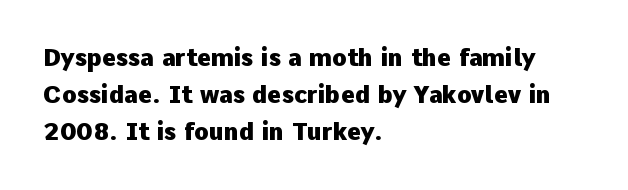
Q: Is the text bold? A: Yes.
Q: Is the text italic (slanted)? A: No, it is upright.
Q: Is the text underlined? A: No.
Q: How is the paragraph aligned? A: Left-aligned.
Q: Is the spacing between letters normal or unusually wide? A: Normal.
Q: Is the spacing between lines tight, normal or loose? A: Normal.
